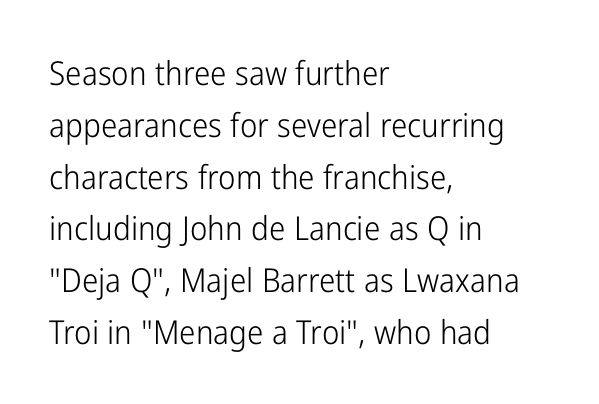
The image shows 33 px light, condensed sans-serif type, upright; set left-aligned, normal line spacing (1.57x), normal letter spacing, not underlined; low stroke contrast and a medium x-height.
